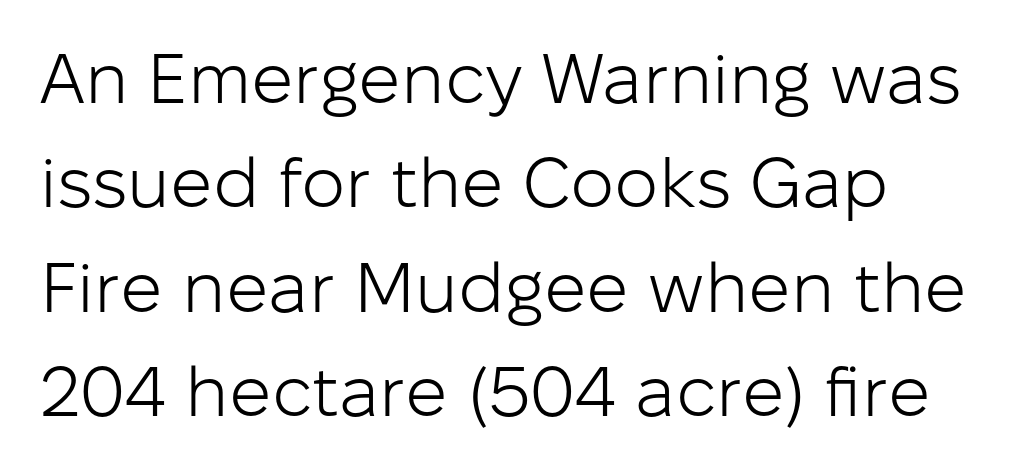
These lines sit exactly where default settings would place them. Letter spacing: default. The glyphs in this specimen are sans serif. Left-aligned paragraph, ragged on the right.
